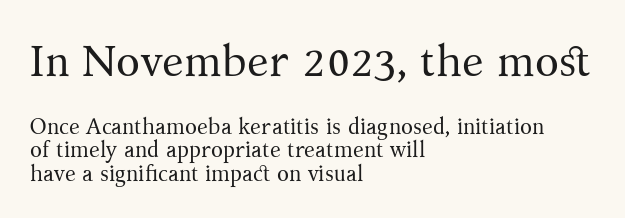
{"serif": "yes", "italic": "no", "bold": "no", "weight": "regular", "width": "normal", "stroke_contrast": "medium", "x_height": "medium", "monospaced": "no", "underline": "no", "align": "left", "line_spacing": "tight", "line_spacing_ratio": 1.05, "letter_spacing": "normal", "letter_spacing_em": 0.0, "larger_block": "first", "size_ratio": 2.0, "glyph_px": 44}
